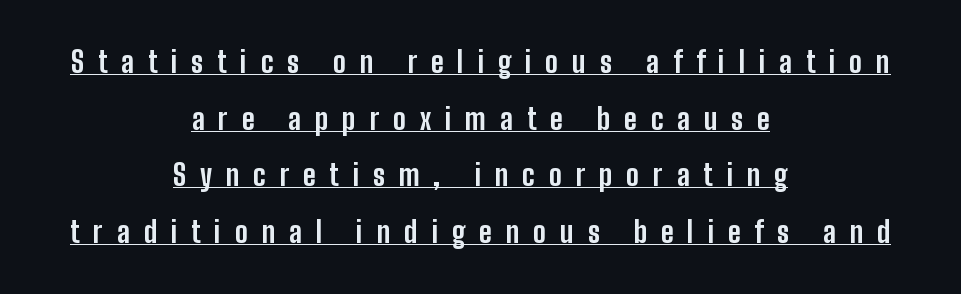
{"serif": "no", "italic": "no", "bold": "yes", "weight": "bold", "width": "condensed", "stroke_contrast": "low", "x_height": "medium", "monospaced": "no", "underline": "yes", "align": "center", "line_spacing": "loose", "line_spacing_ratio": 1.95, "letter_spacing": "wide", "letter_spacing_em": 0.48, "glyph_px": 29}
